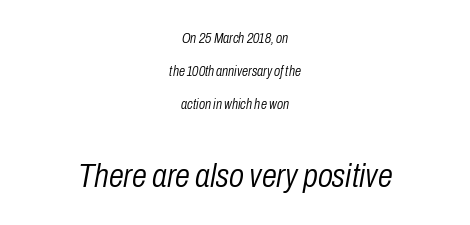
Q: Is the text bold? A: No.
Q: Is the text italic (slanted)? A: Yes, it leans right by about 10 degrees.
Q: Is the text underlined? A: No.
Q: How is the paragraph aligned? A: Centered.
Q: Is the spacing between letters normal or unusually wide? A: Normal.
Q: Is the spacing between lines tight, normal or loose? A: Loose.
Q: Which block of text is set in a larger size, the first (top) or the second (bottom)? A: The second (bottom) one.
Q: Width (condensed, normal, or wide)? A: Condensed.
Q: Stroke contrast? A: Low.
Q: x-height? A: Medium.
Q: Monospaced? A: No.
